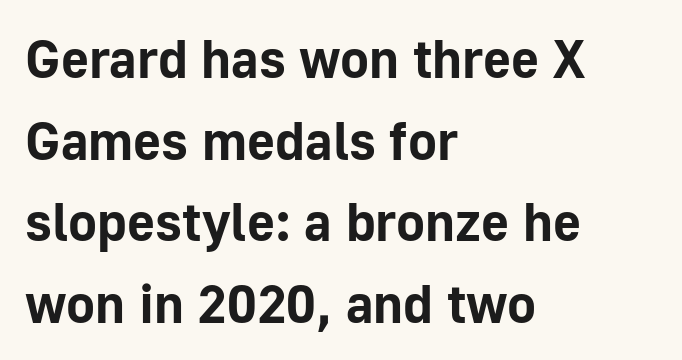
{"serif": "no", "italic": "no", "bold": "yes", "weight": "bold", "width": "normal", "stroke_contrast": "low", "x_height": "medium", "monospaced": "no", "underline": "no", "align": "left", "line_spacing": "normal", "line_spacing_ratio": 1.51, "letter_spacing": "normal", "letter_spacing_em": 0.0, "glyph_px": 54}
